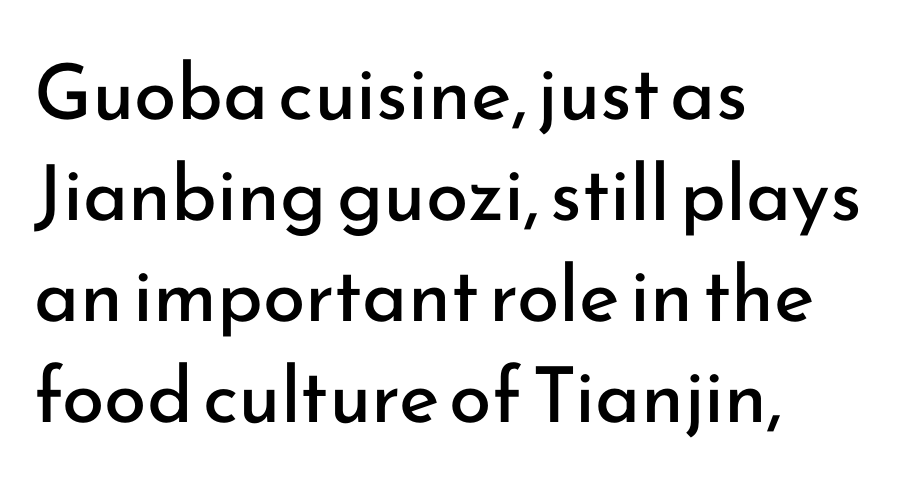
The image shows 77 px regular-weight sans-serif type, upright; set left-aligned, normal line spacing (1.31x), normal letter spacing, not underlined; low stroke contrast and a small x-height.
